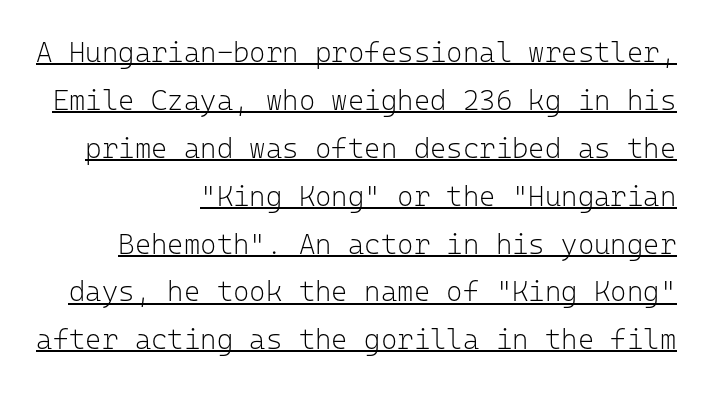
{"serif": "no", "italic": "no", "bold": "no", "weight": "light", "width": "normal", "stroke_contrast": "low", "x_height": "medium", "monospaced": "yes", "underline": "yes", "align": "right", "line_spacing_ratio": 1.71, "letter_spacing": "normal", "letter_spacing_em": 0.0, "glyph_px": 28}
